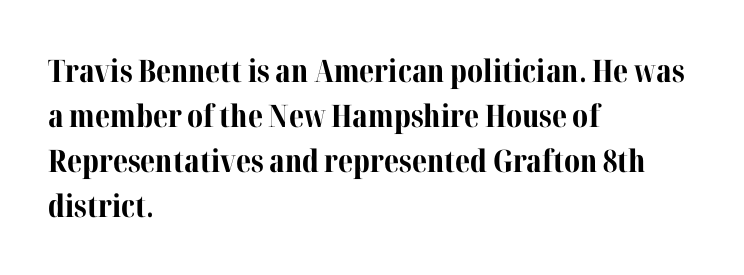
{"serif": "yes", "italic": "no", "bold": "yes", "weight": "bold", "width": "normal", "stroke_contrast": "medium", "x_height": "medium", "monospaced": "no", "underline": "no", "align": "left", "line_spacing": "normal", "line_spacing_ratio": 1.45, "letter_spacing": "normal", "letter_spacing_em": 0.0, "glyph_px": 31}
